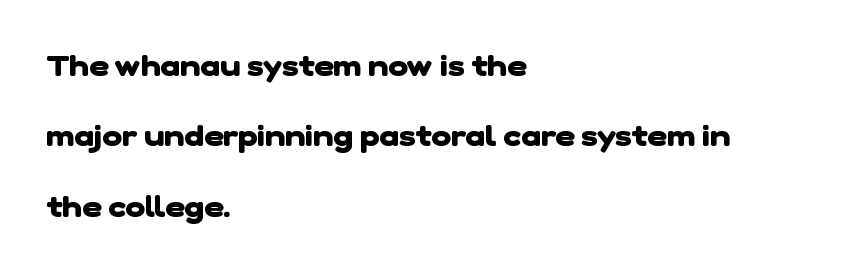
Q: Is the text bold? A: Yes.
Q: Is the typeface a serif or a sans-serif typeface? A: Sans-serif.
Q: Is the text underlined? A: No.
Q: How is the paragraph aligned? A: Left-aligned.
Q: Is the spacing between letters normal or unusually wide? A: Normal.
Q: Is the spacing between lines tight, normal or loose? A: Loose.
Q: Width (condensed, normal, or wide)? A: Normal.
Q: Stroke contrast? A: Low.
Q: x-height? A: Medium.
Q: Monospaced? A: No.
